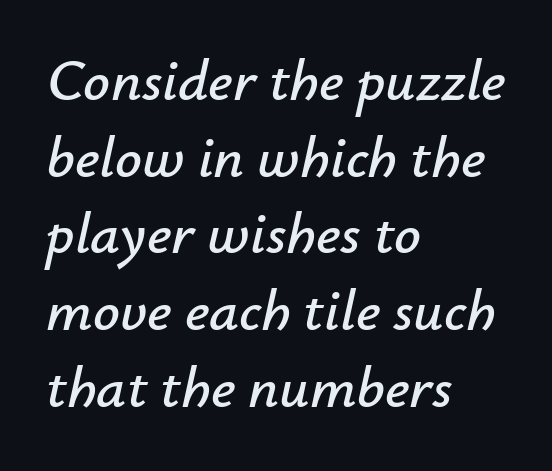
Character widths vary here, with narrow letters taking less room than wide ones. What's the leading like? Ordinary, nothing unusual. The space directly below the letters is spotless. How are the letters spaced? Ordinarily, with no added tracking.
